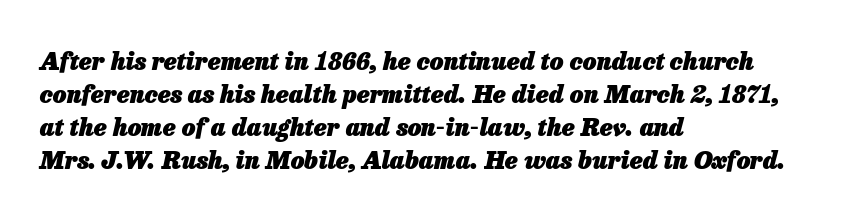
Q: Is the text bold? A: Yes.
Q: Is the text italic (slanted)? A: Yes, it leans right by about 13 degrees.
Q: Is the text underlined? A: No.
Q: How is the paragraph aligned? A: Left-aligned.
Q: Is the spacing between letters normal or unusually wide? A: Normal.
Q: Is the spacing between lines tight, normal or loose? A: Normal.
